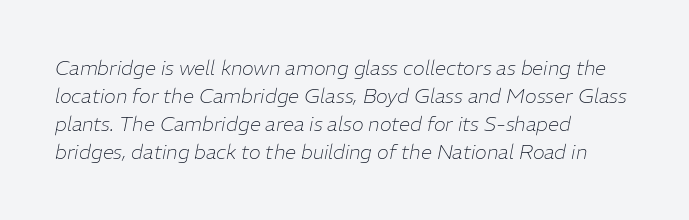
{"italic": "yes", "lean": "right", "slant_degrees": 11, "bold": "no", "underline": "no", "align": "left", "line_spacing": "normal", "line_spacing_ratio": 1.4, "letter_spacing": "normal", "letter_spacing_em": 0.0, "glyph_px": 20}
